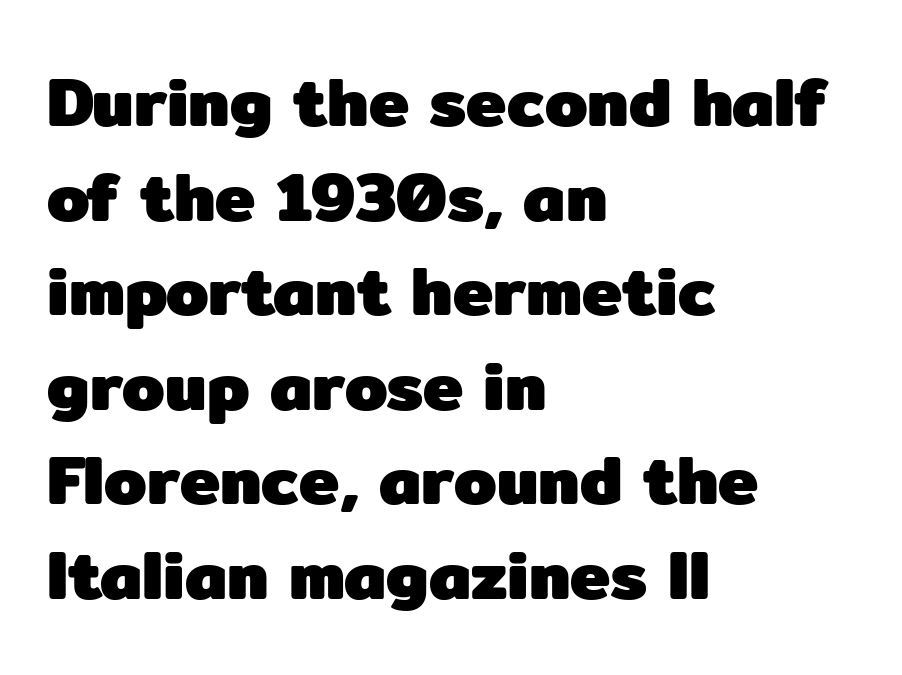
Q: Is the text bold? A: Yes.
Q: Is the text italic (slanted)? A: No, it is upright.
Q: Is the typeface a serif or a sans-serif typeface? A: Sans-serif.
Q: Is the text underlined? A: No.
Q: How is the paragraph aligned? A: Left-aligned.
Q: Is the spacing between letters normal or unusually wide? A: Normal.
Q: Is the spacing between lines tight, normal or loose? A: Normal.
Q: Width (condensed, normal, or wide)? A: Normal.
Q: Stroke contrast? A: Low.
Q: x-height? A: Medium.
Q: Monospaced? A: No.
